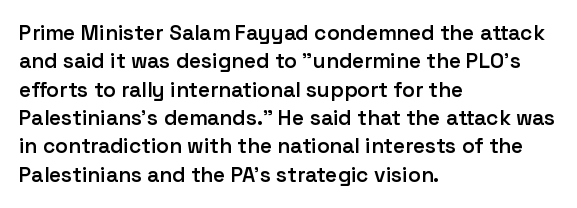
Q: Is the text bold? A: Semi-bold.
Q: Is the text italic (slanted)? A: No, it is upright.
Q: Is the text underlined? A: No.
Q: How is the paragraph aligned? A: Left-aligned.
Q: Is the spacing between letters normal or unusually wide? A: Normal.
Q: Is the spacing between lines tight, normal or loose? A: Normal.
